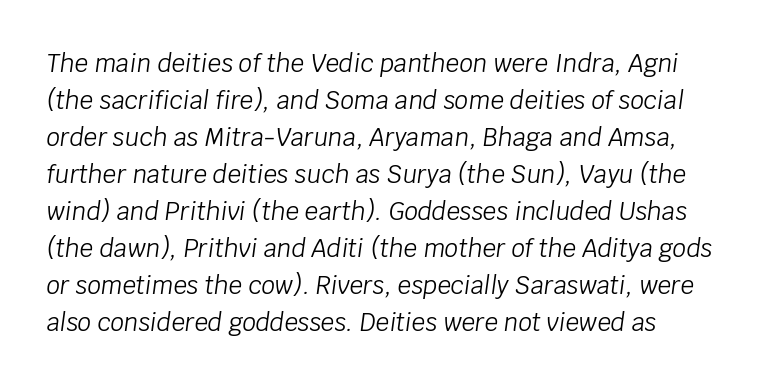
The image shows 24 px text type, italic (leaning right); set left-aligned, normal line spacing (1.54x), normal letter spacing, not underlined.
